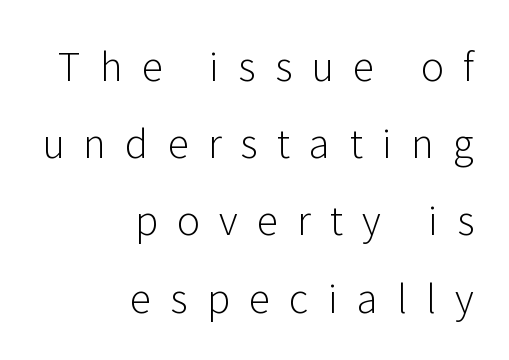
Beneath every word, the page is bare. Nope, not italic — everything's standing straight. Students, observe: this is what heavily led, spacious text looks like. Leftover space on each line is placed entirely before the opening word. Vertical stems look standard width or narrower in stroke. A typesetter would call this heavily tracked-out type.
